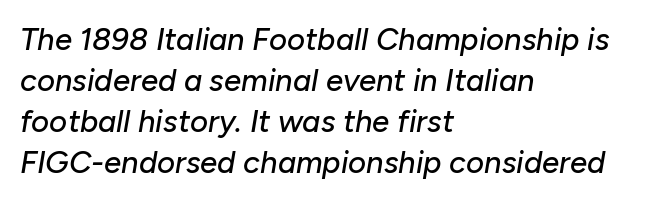
Q: Is the text italic (slanted)? A: Yes, it leans right by about 10 degrees.
Q: Is the text underlined? A: No.
Q: How is the paragraph aligned? A: Left-aligned.
Q: Is the spacing between letters normal or unusually wide? A: Normal.
Q: Is the spacing between lines tight, normal or loose? A: Normal.
Q: Width (condensed, normal, or wide)? A: Normal.
Q: Stroke contrast? A: Low.
Q: x-height? A: Medium.
Q: Monospaced? A: No.
